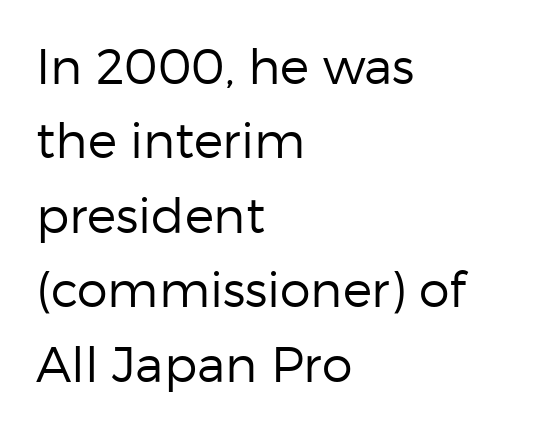
This sample has the flowing, uneven cadence of proportional lettering. Beneath every word, the page is bare. The cut favours lightness, reaching ordinary text weight at its darkest. Each new line begins a customary step beneath the previous one. These lines are set flush left with a ragged right edge.
